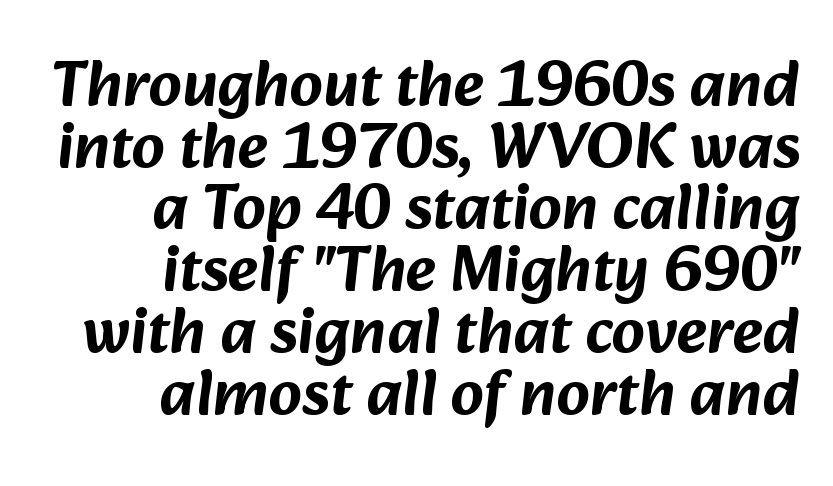
{"serif": "no", "width": "normal", "stroke_contrast": "low", "x_height": "medium", "monospaced": "no", "underline": "no", "align": "right", "line_spacing": "tight", "line_spacing_ratio": 0.95, "letter_spacing": "normal", "letter_spacing_em": 0.0, "glyph_px": 65}
